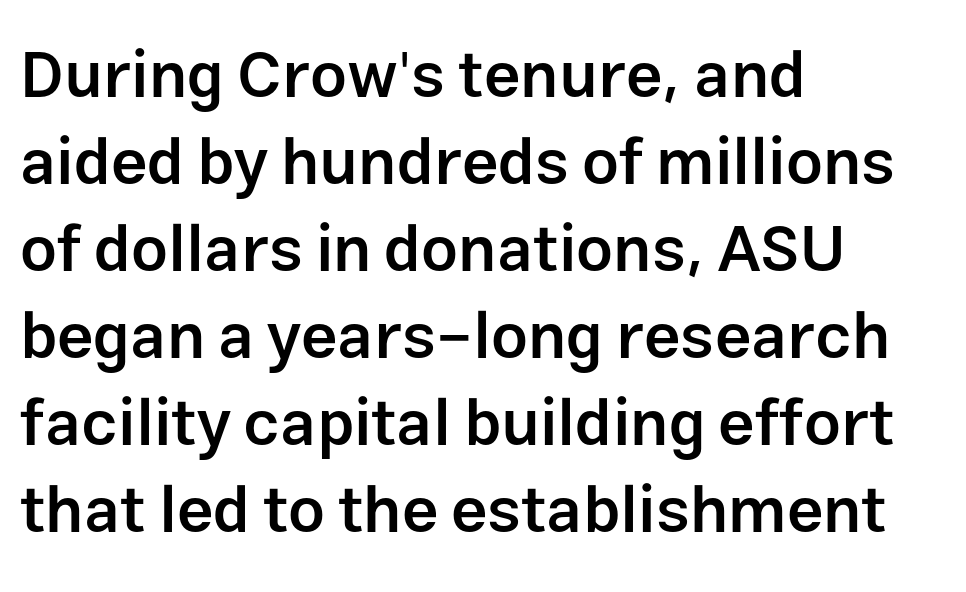
Note the varied advance widths — an 'i' is clearly narrower than an 'm'. The lines are quadded left. A clean baseline with only descenders dipping below it. What stands out about the letter spacing? Nothing — it is the standard amount. It's the straight-up-and-down kind of type.
